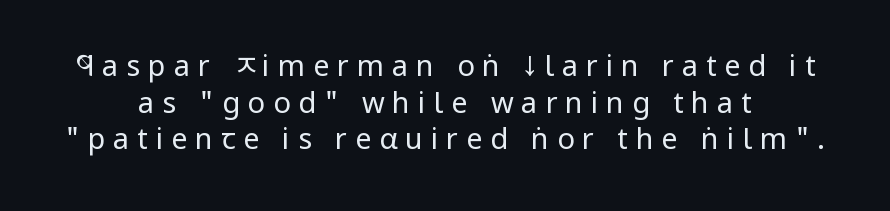
{"serif": "no", "italic": "no", "bold": "no", "weight": "regular", "width": "condensed", "stroke_contrast": "low", "x_height": "large", "monospaced": "no", "underline": "no", "align": "center", "line_spacing": "normal", "line_spacing_ratio": 1.26, "letter_spacing": "wide", "letter_spacing_em": 0.27, "glyph_px": 29}
